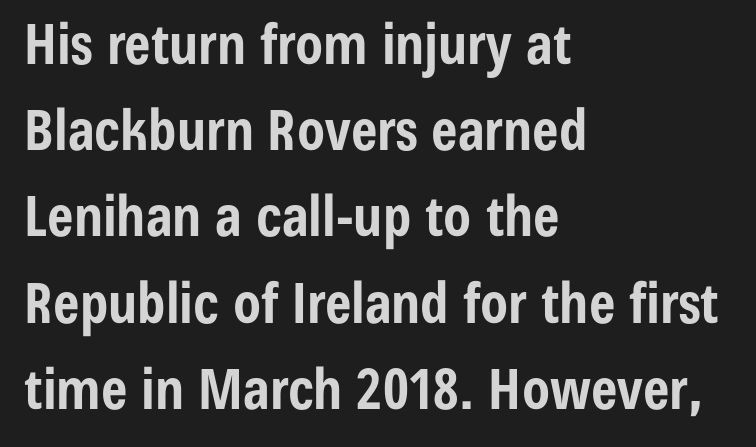
Q: Is the text bold? A: Yes.
Q: Is the text italic (slanted)? A: No, it is upright.
Q: Is the typeface a serif or a sans-serif typeface? A: Sans-serif.
Q: Is the text underlined? A: No.
Q: How is the paragraph aligned? A: Left-aligned.
Q: Is the spacing between letters normal or unusually wide? A: Normal.
Q: Is the spacing between lines tight, normal or loose? A: Normal.
Q: Width (condensed, normal, or wide)? A: Condensed.
Q: Stroke contrast? A: Low.
Q: x-height? A: Medium.
Q: Monospaced? A: No.
